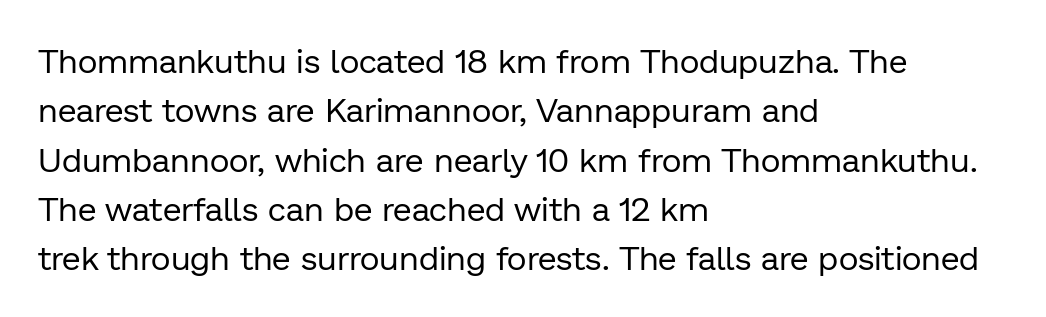
{"serif": "no", "italic": "no", "bold": "no", "weight": "regular", "width": "normal", "stroke_contrast": "low", "x_height": "medium", "monospaced": "no", "underline": "no", "align": "left", "line_spacing": "normal", "line_spacing_ratio": 1.45, "letter_spacing": "normal", "letter_spacing_em": 0.0, "glyph_px": 34}
